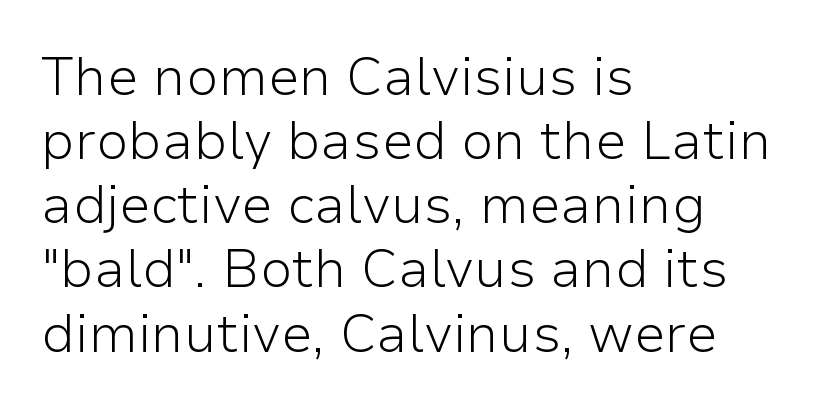
Q: Is the text bold? A: No.
Q: Is the text italic (slanted)? A: No, it is upright.
Q: Is the typeface a serif or a sans-serif typeface? A: Sans-serif.
Q: Is the text underlined? A: No.
Q: How is the paragraph aligned? A: Left-aligned.
Q: Is the spacing between letters normal or unusually wide? A: Normal.
Q: Width (condensed, normal, or wide)? A: Normal.
Q: Stroke contrast? A: Low.
Q: x-height? A: Medium.
Q: Monospaced? A: No.
